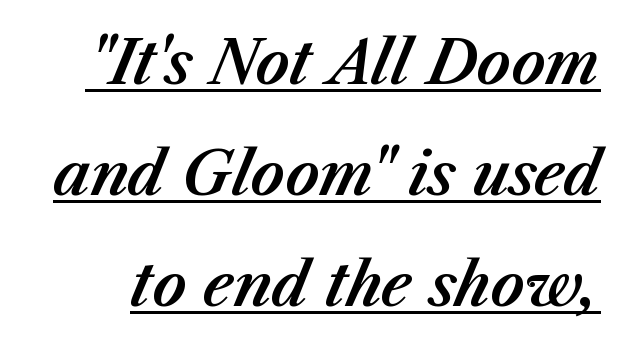
Observe the lean: these are italic letterforms. A typesetter would call this proportional, since set widths differ per character. Caption: standard tracking, unaltered. The typesetter has applied underlining to the passage shown.
